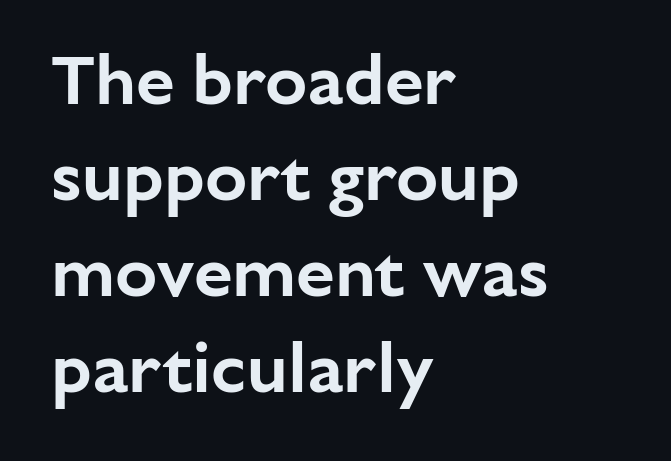
{"serif": "no", "italic": "no", "width": "normal", "stroke_contrast": "low", "x_height": "medium", "monospaced": "no", "underline": "no", "align": "left", "line_spacing": "normal", "line_spacing_ratio": 1.37, "letter_spacing": "normal", "letter_spacing_em": 0.0, "glyph_px": 70}
